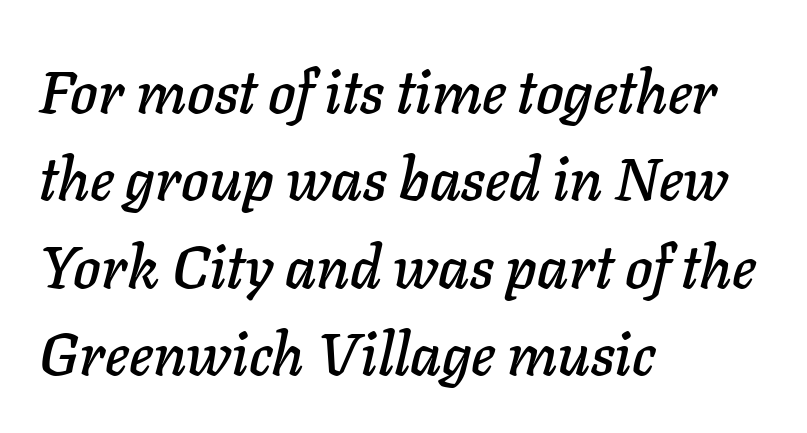
The image shows 59 px text type, italic (leaning right); set left-aligned, normal line spacing (1.48x), normal letter spacing, not underlined; low stroke contrast and a medium x-height.
